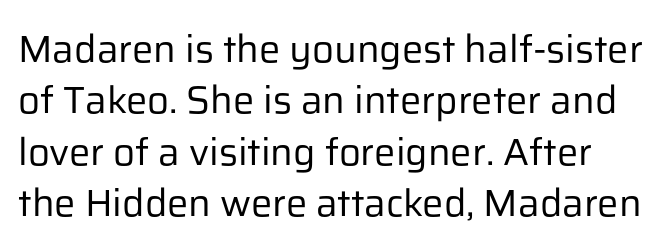
The image shows 38 px regular-weight sans-serif type, upright; set normal line spacing (1.35x), normal letter spacing, not underlined; low stroke contrast and a medium x-height.
